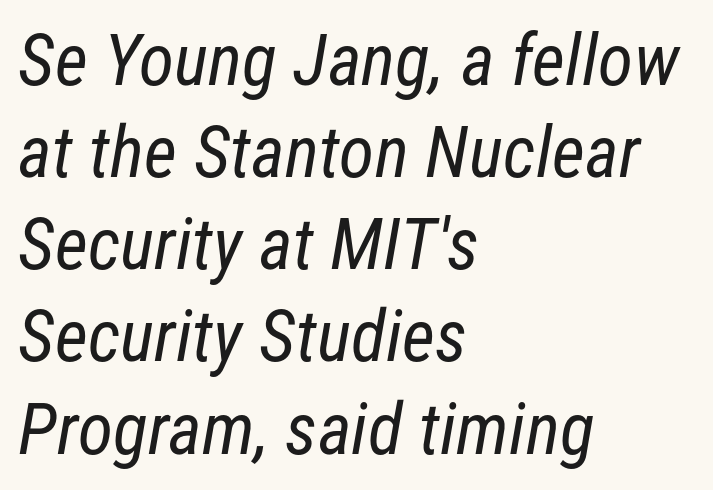
{"serif": "no", "bold": "no", "weight": "regular", "width": "condensed", "stroke_contrast": "low", "x_height": "medium", "monospaced": "no", "underline": "no", "align": "left", "line_spacing": "normal", "line_spacing_ratio": 1.28, "letter_spacing": "normal", "letter_spacing_em": 0.0, "glyph_px": 72}
